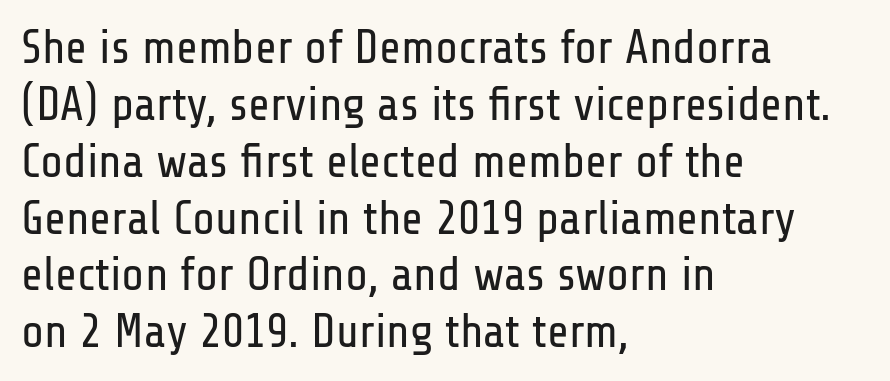
{"serif": "no", "italic": "no", "bold": "no", "weight": "regular", "width": "condensed", "stroke_contrast": "low", "x_height": "medium", "monospaced": "no", "underline": "no", "align": "left", "line_spacing_ratio": 1.21, "letter_spacing": "normal", "letter_spacing_em": 0.0, "glyph_px": 47}
